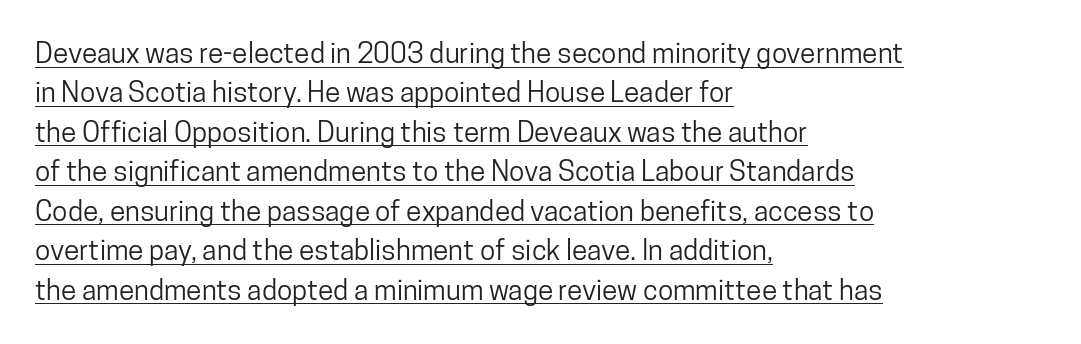
The rendering keeps characters at their native spacing. Proportional: the letters do not fall into vertical columns. The lettering holds an erect, upright posture throughout. Successive baselines arrive at the customary interval. Casual observation: everything's shoved over to the left.
